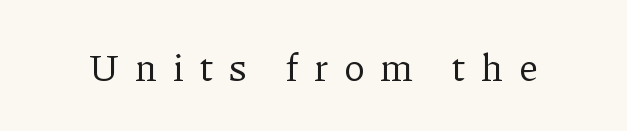
There is plenty of visible air inserted between adjacent glyphs. These lines are rendered in a variable-pitch font. The characters display serif detailing at their extremities. This reads as an unemphasized weight, regular at the heaviest.
